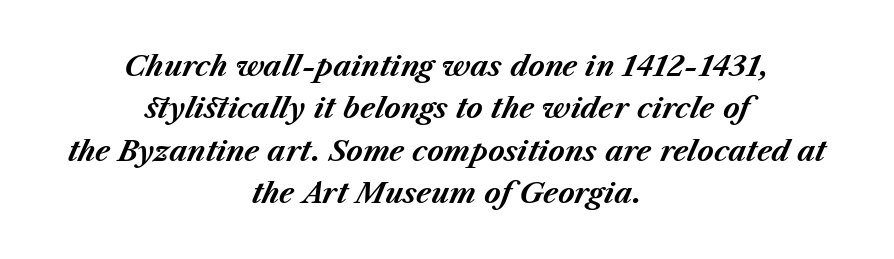
Q: Is the text bold? A: Yes.
Q: Is the text italic (slanted)? A: Yes, it leans right by about 23 degrees.
Q: Is the text underlined? A: No.
Q: How is the paragraph aligned? A: Centered.
Q: Is the spacing between letters normal or unusually wide? A: Normal.
Q: Is the spacing between lines tight, normal or loose? A: Normal.
Q: Width (condensed, normal, or wide)? A: Normal.
Q: Stroke contrast? A: Medium.
Q: x-height? A: Medium.
Q: Monospaced? A: No.
